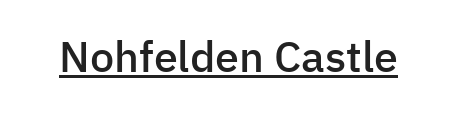
Q: Is the text bold? A: Semi-bold.
Q: Is the text italic (slanted)? A: No, it is upright.
Q: Is the typeface a serif or a sans-serif typeface? A: Sans-serif.
Q: Is the text underlined? A: Yes.
Q: Is the spacing between letters normal or unusually wide? A: Normal.
Q: Width (condensed, normal, or wide)? A: Normal.
Q: Stroke contrast? A: Low.
Q: x-height? A: Medium.
Q: Monospaced? A: No.
